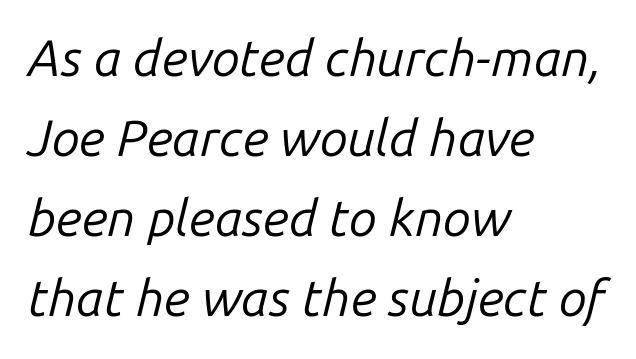
Q: Is the text bold? A: No.
Q: Is the text italic (slanted)? A: Yes, it leans right by about 14 degrees.
Q: Is the text underlined? A: No.
Q: How is the paragraph aligned? A: Left-aligned.
Q: Is the spacing between letters normal or unusually wide? A: Normal.
Q: Is the spacing between lines tight, normal or loose? A: Normal.
Q: Width (condensed, normal, or wide)? A: Normal.
Q: Stroke contrast? A: Low.
Q: x-height? A: Medium.
Q: Monospaced? A: No.
